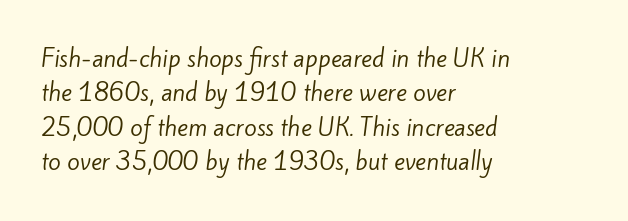
Q: Is the text bold? A: No.
Q: Is the text underlined? A: No.
Q: How is the paragraph aligned? A: Left-aligned.
Q: Is the spacing between letters normal or unusually wide? A: Normal.
Q: Is the spacing between lines tight, normal or loose? A: Normal.
